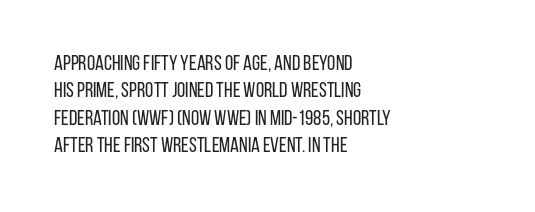
Reading down the block, your eye returns to a fixed left position each line. The weight tops out at a normal text grade. Interline gaps are of average width in this sample. The letters sit at their default tracking, neither squeezed nor spread.
